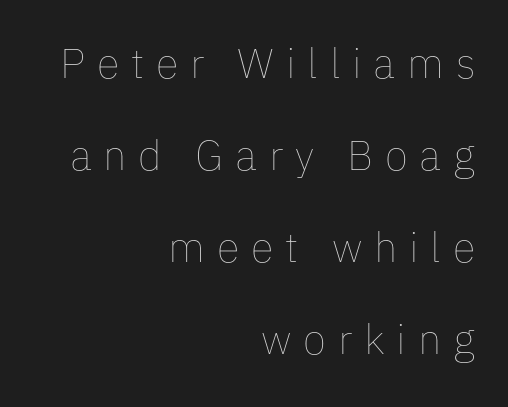
This is the regular roman posture of the typeface. This sample has the flowing, uneven cadence of proportional lettering. The typesetting does not lean heavy: it is not bold. The line texture is sparse and dotted thanks to wide tracking. The typesetter chose a ragged-left arrangement here.
